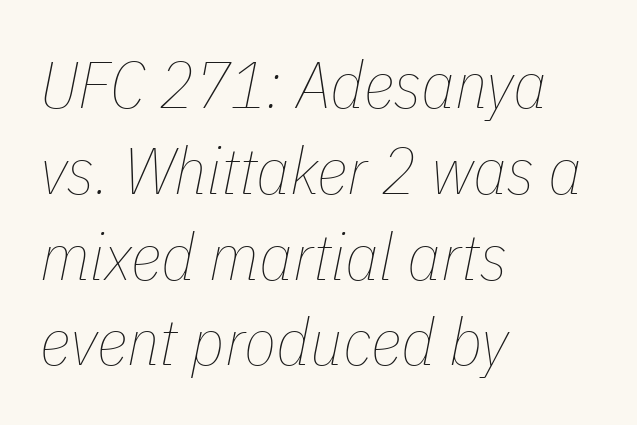
The image shows 66 px thin, condensed type, italic (leaning right); set left-aligned, normal line spacing (1.3x), normal letter spacing, not underlined; low stroke contrast and a medium x-height.
